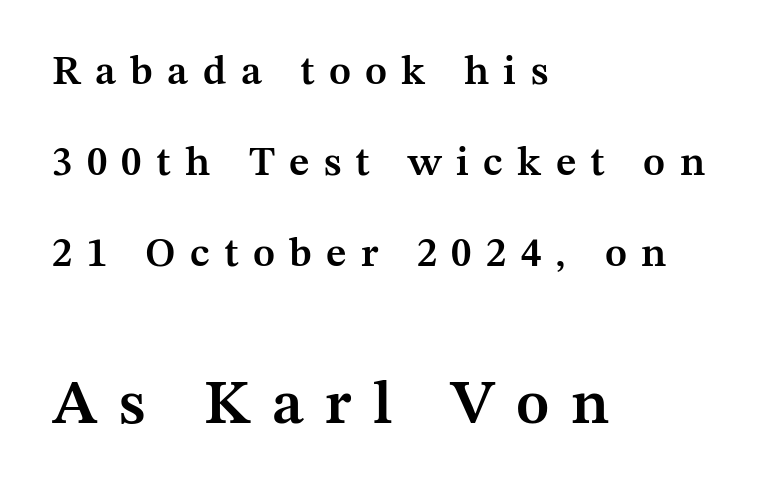
Q: Is the text bold? A: Semi-bold.
Q: Is the text italic (slanted)? A: No, it is upright.
Q: Is the typeface a serif or a sans-serif typeface? A: Serif.
Q: Is the text underlined? A: No.
Q: How is the paragraph aligned? A: Left-aligned.
Q: Is the spacing between letters normal or unusually wide? A: Unusually wide.
Q: Is the spacing between lines tight, normal or loose? A: Loose.
Q: Which block of text is set in a larger size, the first (top) or the second (bottom)? A: The second (bottom) one.
Q: Width (condensed, normal, or wide)? A: Normal.
Q: Stroke contrast? A: Medium.
Q: x-height? A: Medium.
Q: Monospaced? A: No.
